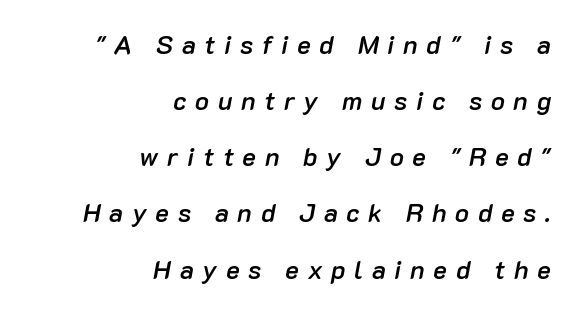
{"italic": "yes", "lean": "right", "slant_degrees": 10, "bold": "semi", "underline": "no", "align": "right", "line_spacing": "loose", "line_spacing_ratio": 2.16, "letter_spacing": "wide", "letter_spacing_em": 0.33, "glyph_px": 26}
